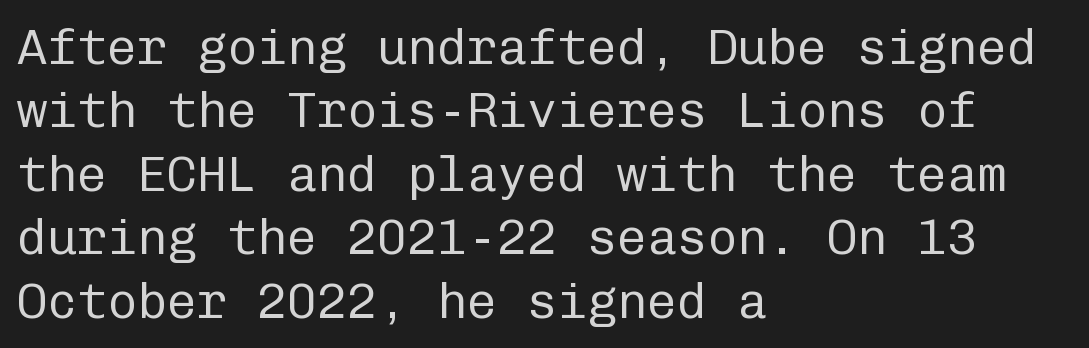
{"serif": "no", "italic": "no", "bold": "no", "weight": "regular", "width": "normal", "stroke_contrast": "low", "x_height": "medium", "monospaced": "yes", "underline": "no", "align": "left", "line_spacing": "normal", "line_spacing_ratio": 1.27, "letter_spacing": "normal", "letter_spacing_em": 0.0, "glyph_px": 50}
